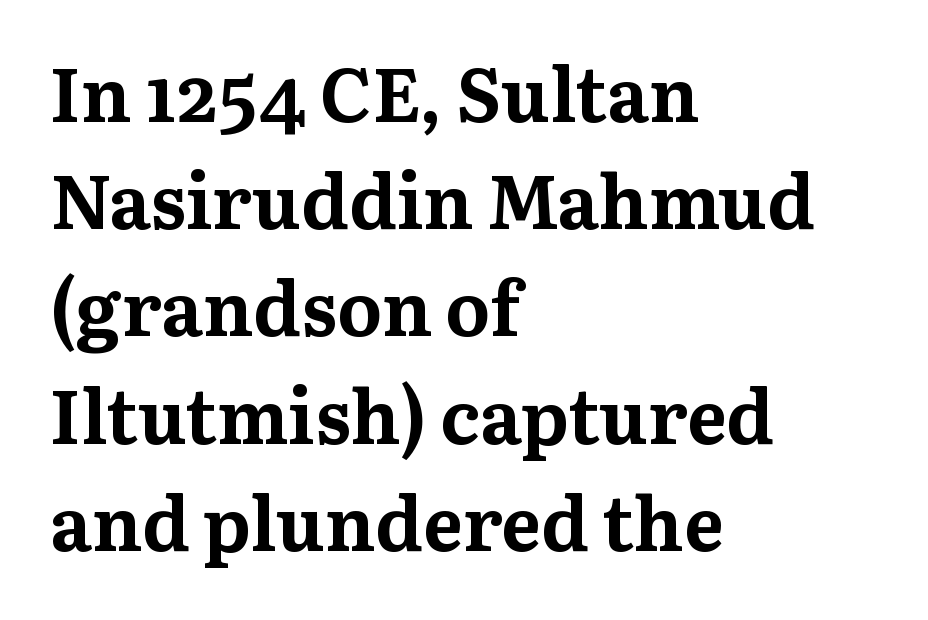
{"serif": "yes", "italic": "no", "bold": "yes", "weight": "bold", "width": "normal", "stroke_contrast": "medium", "x_height": "medium", "monospaced": "no", "underline": "no", "align": "left", "line_spacing": "normal", "line_spacing_ratio": 1.43, "letter_spacing": "normal", "letter_spacing_em": 0.0, "glyph_px": 75}
